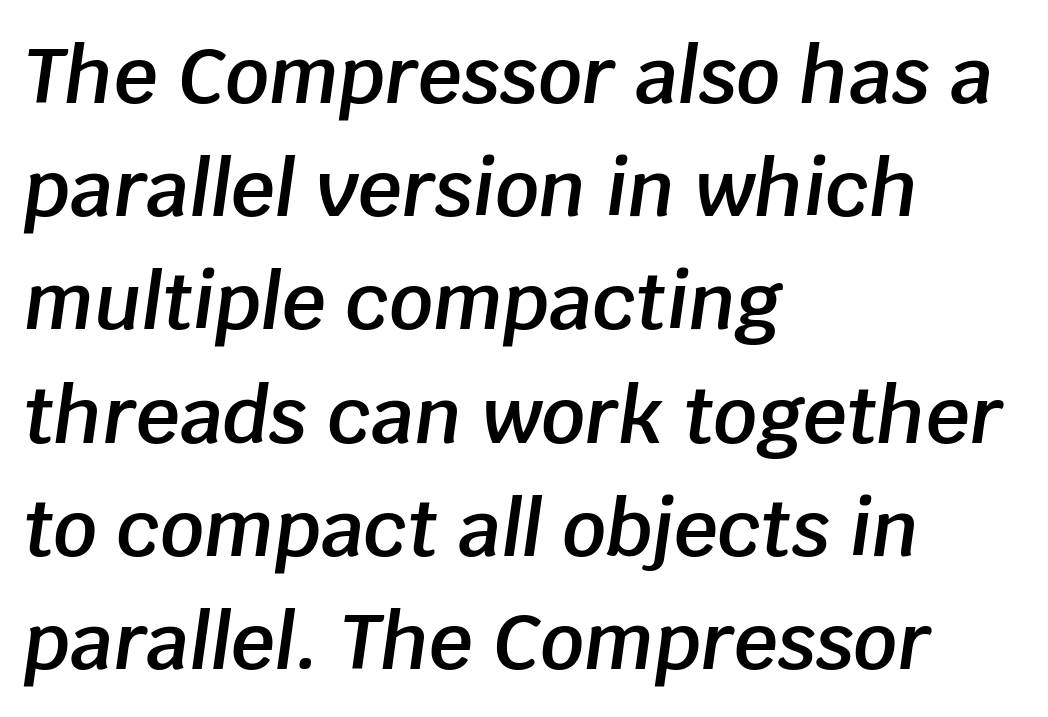
The image shows 77 px semibold type, italic (leaning right); set left-aligned, normal line spacing (1.47x), normal letter spacing, not underlined; low stroke contrast and a large x-height.
